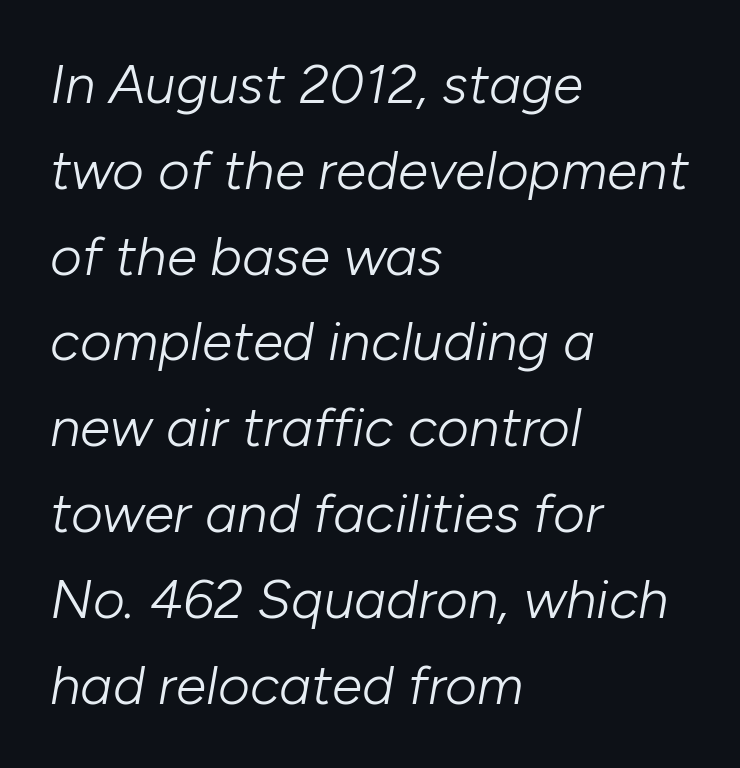
The image shows 55 px light type, italic (leaning right); set left-aligned, normal line spacing (1.56x), normal letter spacing, not underlined; low stroke contrast and a medium x-height.
